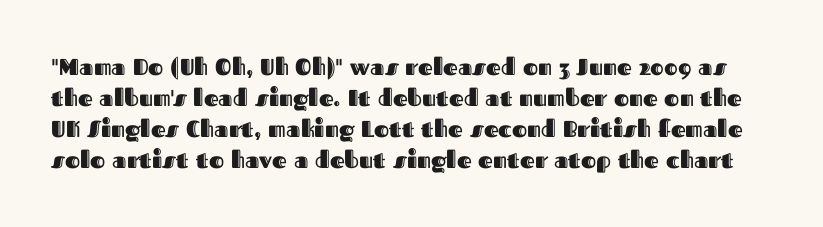
{"italic": "no", "underline": "no", "line_spacing": "normal", "line_spacing_ratio": 1.35, "letter_spacing": "normal", "letter_spacing_em": 0.0, "glyph_px": 23}
